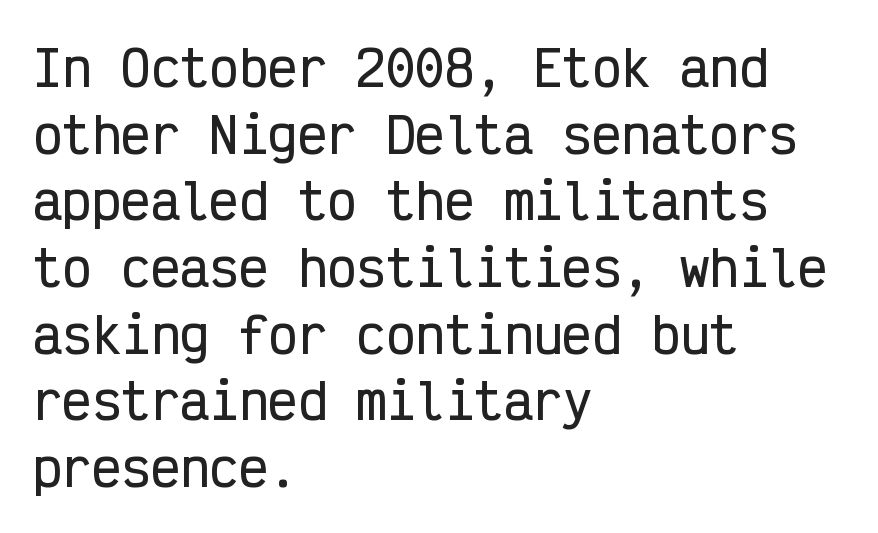
The image shows 49 px condensed sans-serif type, upright, monospaced; set left-aligned, normal line spacing (1.36x), normal letter spacing, not underlined; low stroke contrast and a medium x-height.
